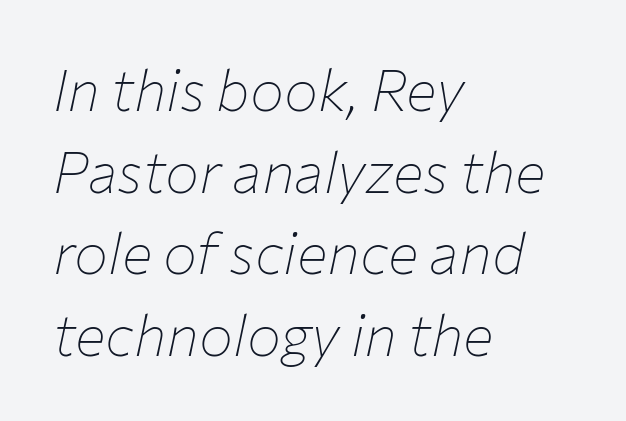
Q: Is the text bold? A: No.
Q: Is the text italic (slanted)? A: Yes, it leans right by about 12 degrees.
Q: Is the text underlined? A: No.
Q: How is the paragraph aligned? A: Left-aligned.
Q: Is the spacing between letters normal or unusually wide? A: Normal.
Q: Is the spacing between lines tight, normal or loose? A: Normal.
Q: Width (condensed, normal, or wide)? A: Normal.
Q: Stroke contrast? A: Low.
Q: x-height? A: Medium.
Q: Monospaced? A: No.
